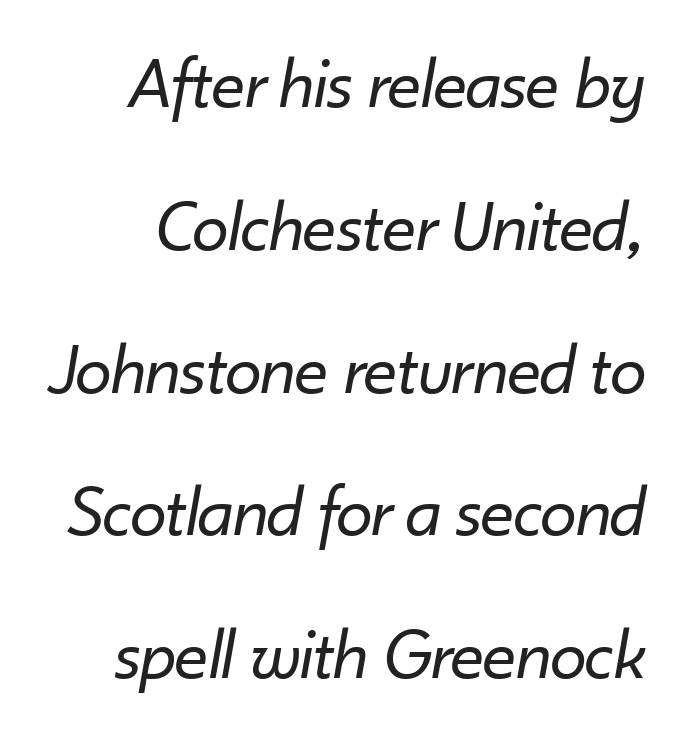
The characters are drawn with everyday or finer stroke widths. The rendering uses natural spacing where letterforms have individual widths. A student would call this right alignment; a typographer would say flush right, rag left. Descenders hang freely into open space.
